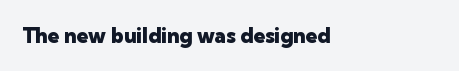
Q: Is the text bold? A: Yes.
Q: Is the text italic (slanted)? A: No, it is upright.
Q: Is the text underlined? A: No.
Q: How is the paragraph aligned? A: Left-aligned.
Q: Is the spacing between letters normal or unusually wide? A: Normal.
